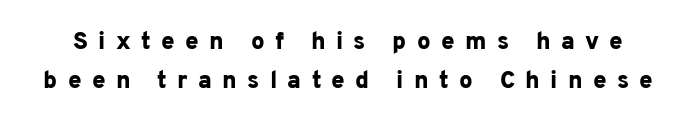
Compared with an ordinary text face, these strokes are far heavier — a full bold. Posture: straight, roman, zero tilt. Each word looks stretched out because of the extra space between its letters. Normally led — the rows are evenly, conventionally spaced. Underline: absent.
